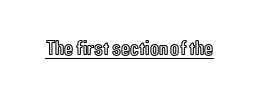
Q: Is the text italic (slanted)? A: No, it is upright.
Q: Is the text underlined? A: Yes.
Q: Is the spacing between letters normal or unusually wide? A: Normal.
